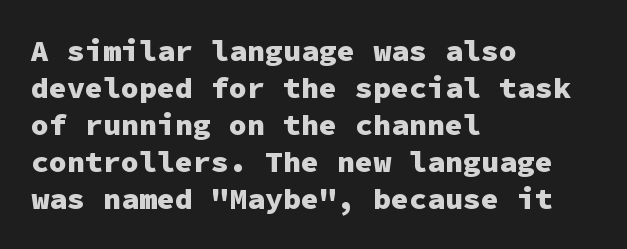
Unlike a traditional serif, this face leaves its strokes unadorned. Designer's note — italics off, roman on. The letters are bold, with thick, heavy strokes. The lines in this sample share a left origin and differ only in where they stop. The rendering uses typewriter-style spacing with identical character cells.
